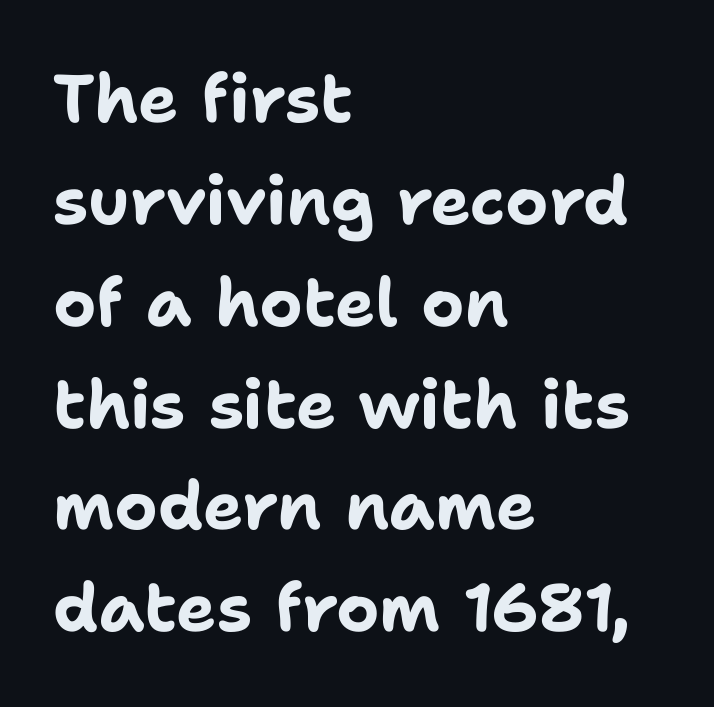
The image shows 67 px bold sans-serif type, upright; set left-aligned, normal line spacing (1.52x), normal letter spacing, not underlined; low stroke contrast and a medium x-height.
